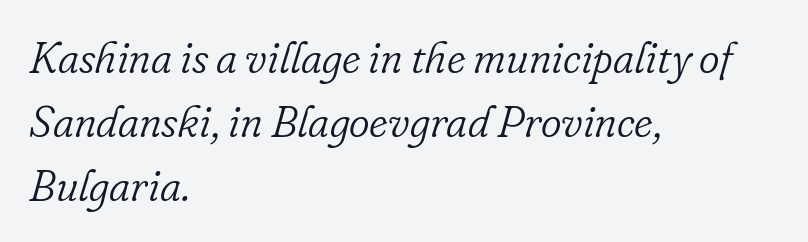
The image shows 44 px light serif type, italic (leaning right); set left-aligned, normal line spacing (1.45x), normal letter spacing, not underlined; low stroke contrast and a small x-height.
